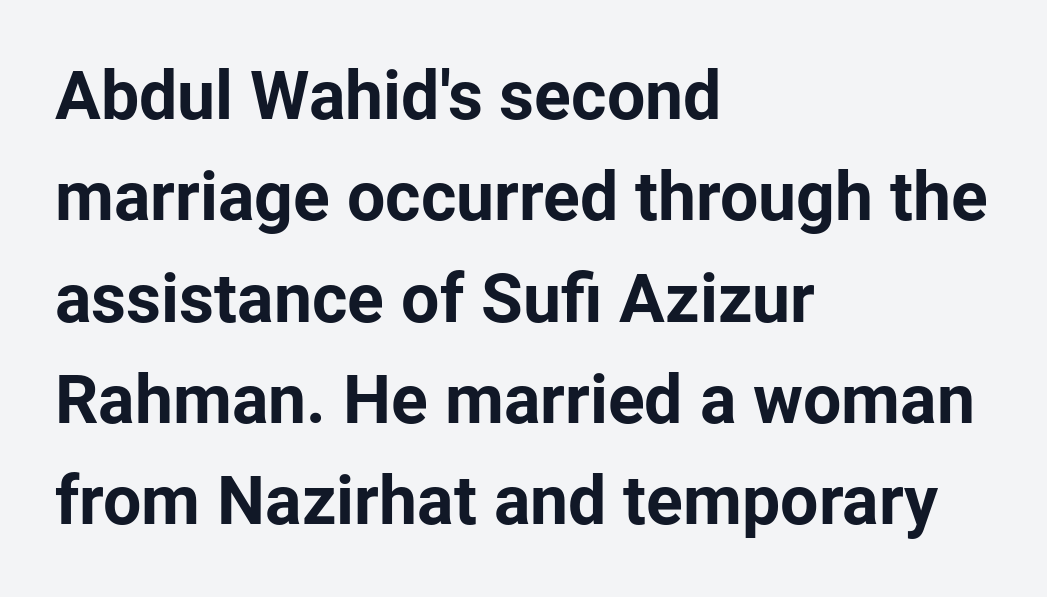
{"serif": "no", "italic": "no", "bold": "yes", "weight": "bold", "width": "normal", "stroke_contrast": "low", "x_height": "medium", "monospaced": "no", "underline": "no", "align": "left", "line_spacing": "normal", "line_spacing_ratio": 1.49, "letter_spacing": "normal", "letter_spacing_em": 0.0, "glyph_px": 68}
